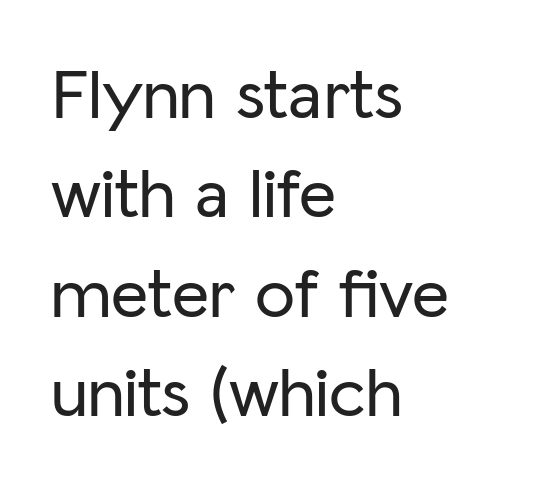
This sample is left-justified, so line endings fall wherever the words run out. You could not count columns in this text — the font is proportionally spaced. Clear beneath every line of the passage. Interline gaps are of average width in this sample.
